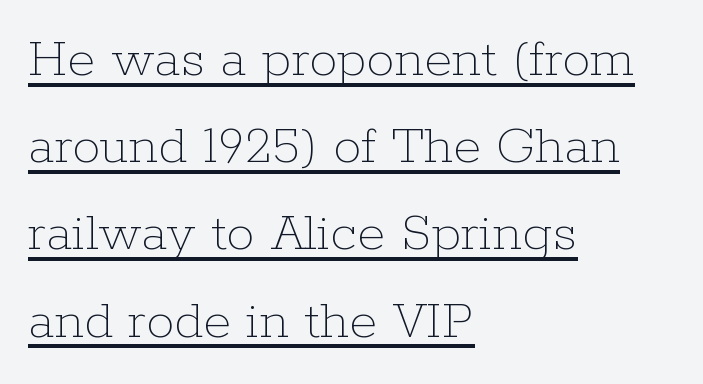
Q: Is the text bold? A: No.
Q: Is the text italic (slanted)? A: No, it is upright.
Q: Is the text underlined? A: Yes.
Q: How is the paragraph aligned? A: Left-aligned.
Q: Is the spacing between letters normal or unusually wide? A: Normal.
Q: Is the spacing between lines tight, normal or loose? A: Normal.
Q: Width (condensed, normal, or wide)? A: Normal.
Q: Stroke contrast? A: Low.
Q: x-height? A: Medium.
Q: Monospaced? A: No.
